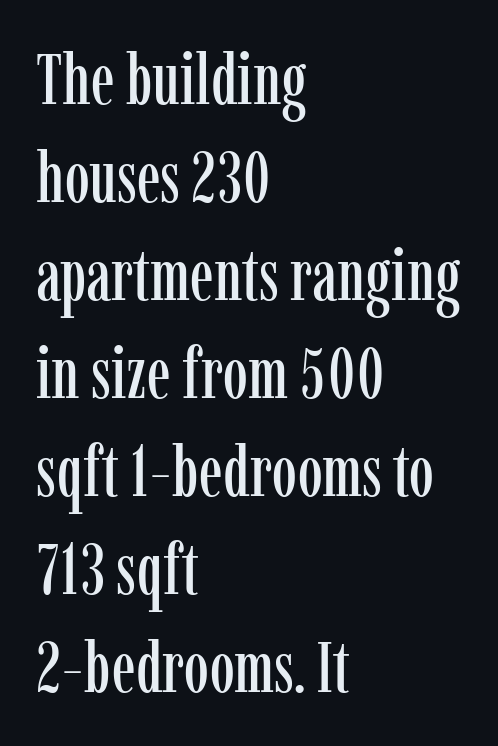
The image shows 71 px condensed serif type, upright; set left-aligned, normal line spacing (1.38x), normal letter spacing, not underlined; low stroke contrast and a medium x-height.
